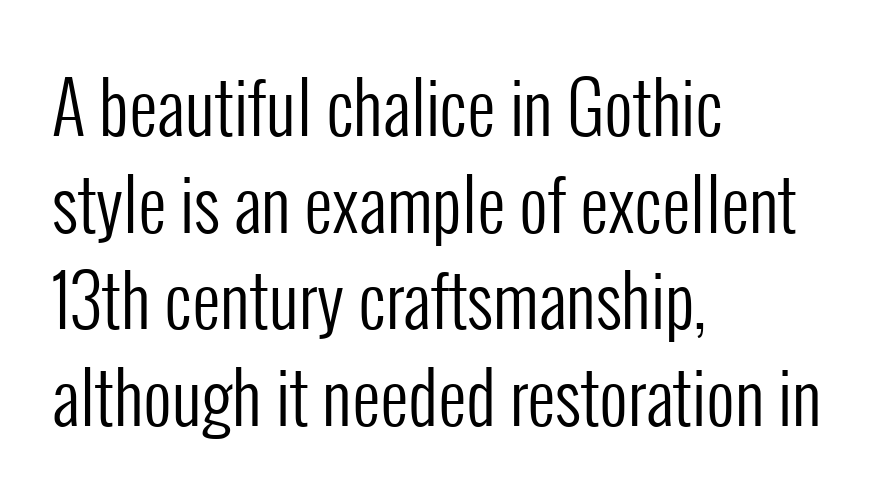
The image shows 70 px regular-weight, condensed sans-serif type, upright; set left-aligned, normal line spacing (1.38x), normal letter spacing, not underlined; low stroke contrast and a medium x-height.
